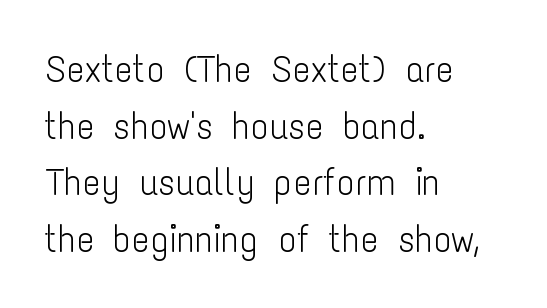
Each row of text sits above clean, open space. It's the straight-up-and-down kind of type. Does the copy run flush right? No — it runs flush left. A sans-serif font was chosen for this passage. On a weight scale, this lands at 450 or below. You could call the tracking neutral — neither tight nor loose.
